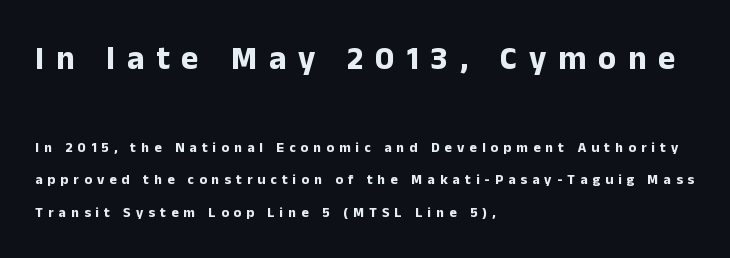
Q: Is the text bold? A: Yes.
Q: Is the text italic (slanted)? A: No, it is upright.
Q: Is the typeface a serif or a sans-serif typeface? A: Sans-serif.
Q: Is the text underlined? A: No.
Q: How is the paragraph aligned? A: Left-aligned.
Q: Is the spacing between letters normal or unusually wide? A: Unusually wide.
Q: Is the spacing between lines tight, normal or loose? A: Loose.
Q: Which block of text is set in a larger size, the first (top) or the second (bottom)? A: The first (top) one.
Q: Width (condensed, normal, or wide)? A: Normal.
Q: Stroke contrast? A: Low.
Q: x-height? A: Medium.
Q: Monospaced? A: No.
